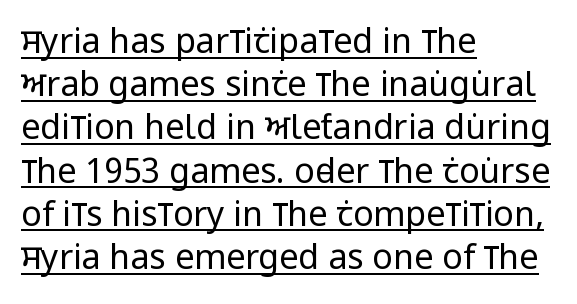
{"serif": "no", "italic": "no", "bold": "no", "weight": "regular", "width": "condensed", "stroke_contrast": "low", "x_height": "large", "monospaced": "no", "underline": "yes", "align": "left", "line_spacing": "normal", "line_spacing_ratio": 1.27, "letter_spacing": "normal", "letter_spacing_em": 0.0, "glyph_px": 34}
